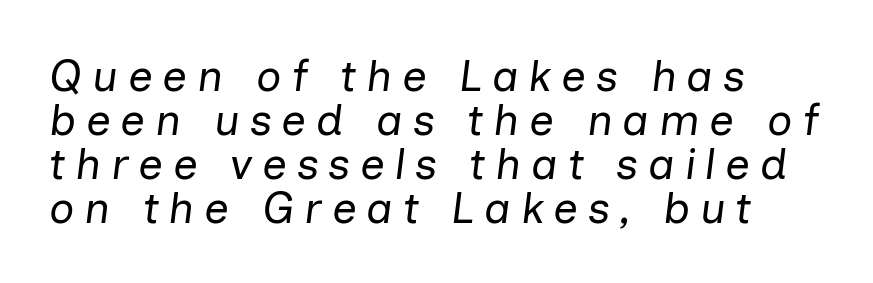
{"italic": "yes", "lean": "right", "slant_degrees": 7, "bold": "no", "weight": "regular", "width": "normal", "stroke_contrast": "low", "x_height": "medium", "monospaced": "no", "underline": "no", "align": "left", "line_spacing": "tight", "line_spacing_ratio": 1.0, "letter_spacing": "wide", "letter_spacing_em": 0.22, "glyph_px": 44}
